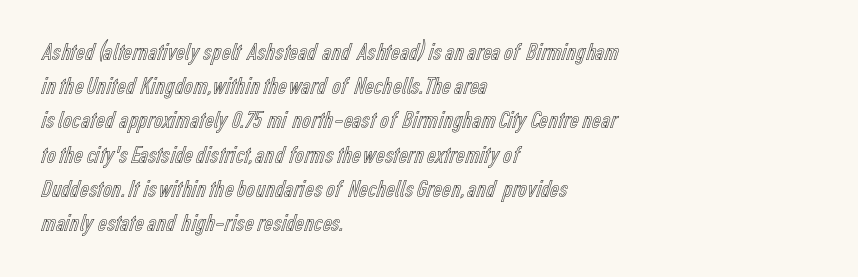
Q: Is the text italic (slanted)? A: Yes.
Q: Is the text underlined? A: No.
Q: How is the paragraph aligned? A: Left-aligned.
Q: Is the spacing between letters normal or unusually wide? A: Normal.
Q: Is the spacing between lines tight, normal or loose? A: Normal.
